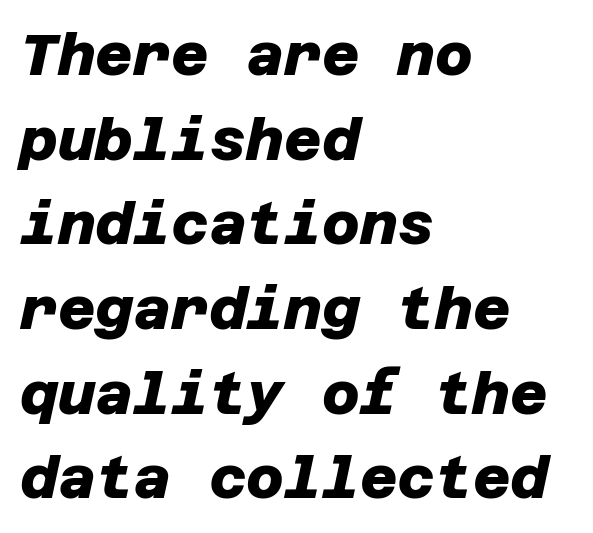
Q: Is the text bold? A: Yes.
Q: Is the typeface a serif or a sans-serif typeface? A: Sans-serif.
Q: Is the text underlined? A: No.
Q: How is the paragraph aligned? A: Left-aligned.
Q: Is the spacing between letters normal or unusually wide? A: Normal.
Q: Is the spacing between lines tight, normal or loose? A: Normal.
Q: Width (condensed, normal, or wide)? A: Normal.
Q: Stroke contrast? A: Low.
Q: x-height? A: Large.
